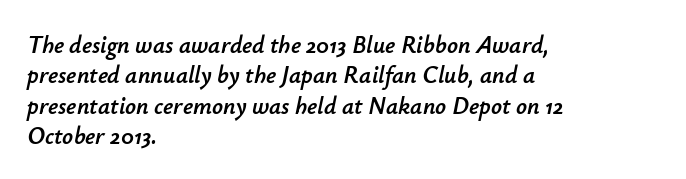
The passage is arranged the way most books set body copy — flush left. Compared with typical body copy, the letter spacing here is the same. The line-height multiplier appears to be the usual default. When letters slant like this, we call the style italic.
